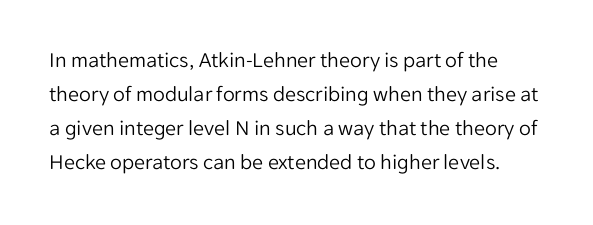
No extra ink here — the face is not bold. Vertical strokes here are truly vertical. Underlining? Definitely not there. The passage shown has conventional tracking throughout. The line-height multiplier appears to be the usual default.
